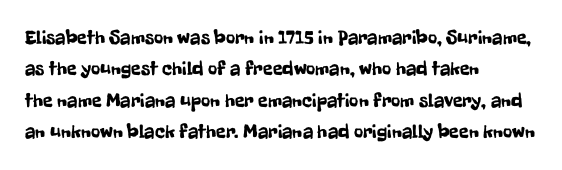
Compared with a centered layout, this one pins lines to the left instead. The space beneath each line is pristine and unruled. The passage shown stacks its lines at a standard gap. Do the letters lean? They stand straight. Spacing between characters is what you'd get straight out of the box.
